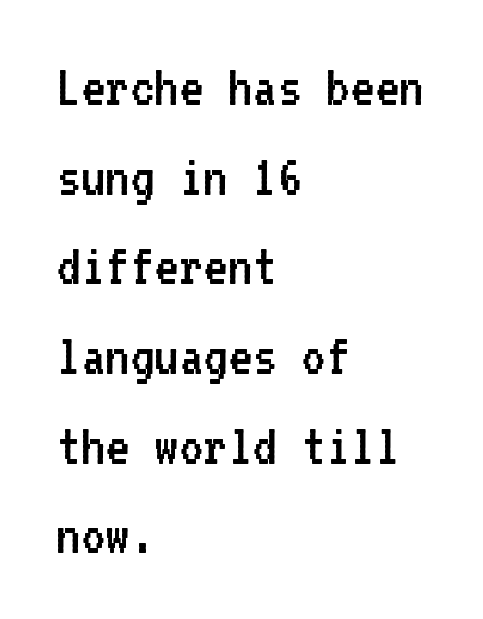
The letters march in equal steps, a hallmark of fixed-pitch type. Ordinary non-slanted type is in use. Only glyphs here, with clear space below each row. Classification — sans serif. What stands out about the letter spacing? Nothing — it is the standard amount. The font sits on the lighter half of the weight spectrum, regular included.
